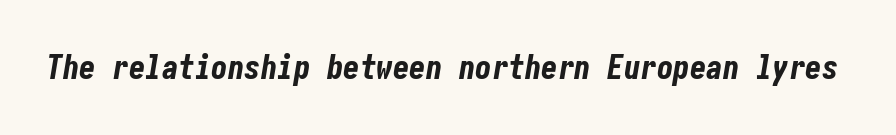
The image shows 33 px bold, condensed type, italic (leaning right); set normal letter spacing, not underlined; low stroke contrast and a medium x-height.
